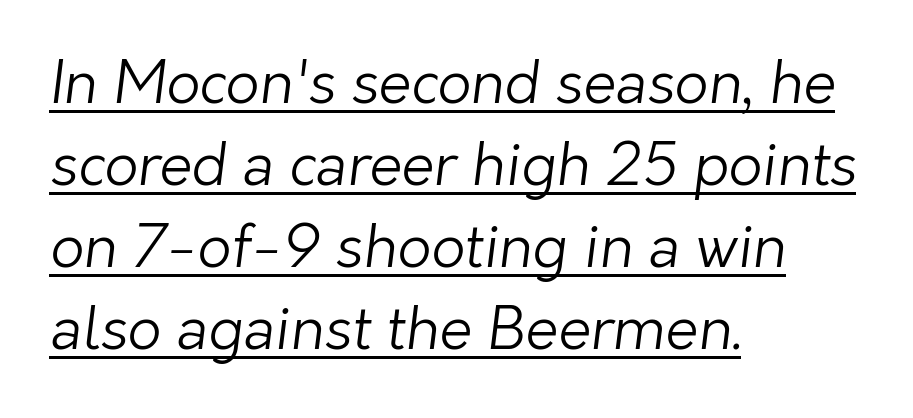
Q: Is the text bold? A: No.
Q: Is the typeface a serif or a sans-serif typeface? A: Sans-serif.
Q: Is the text underlined? A: Yes.
Q: How is the paragraph aligned? A: Left-aligned.
Q: Is the spacing between letters normal or unusually wide? A: Normal.
Q: Is the spacing between lines tight, normal or loose? A: Normal.
Q: Width (condensed, normal, or wide)? A: Normal.
Q: Stroke contrast? A: Low.
Q: x-height? A: Medium.
Q: Monospaced? A: No.
